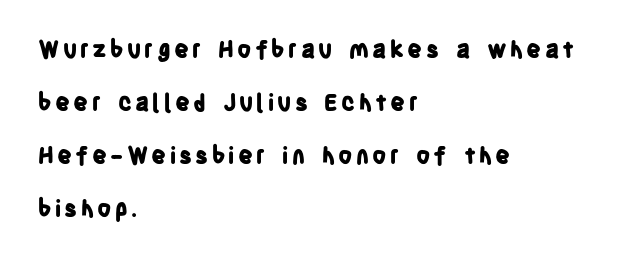
The image shows 23 px bold type, upright; set left-aligned, loose line spacing (2.3x), not underlined.
